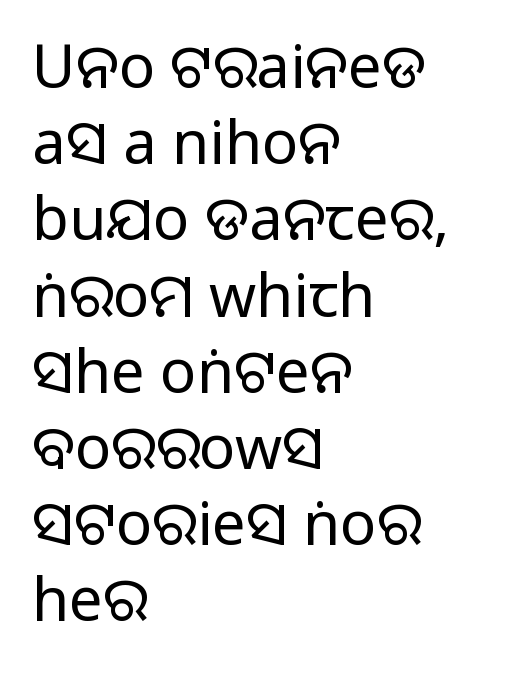
{"serif": "no", "italic": "no", "bold": "no", "weight": "regular", "width": "normal", "stroke_contrast": "low", "x_height": "large", "monospaced": "no", "underline": "no", "align": "left", "line_spacing": "normal", "line_spacing_ratio": 1.27, "letter_spacing": "normal", "letter_spacing_em": 0.0, "glyph_px": 60}
